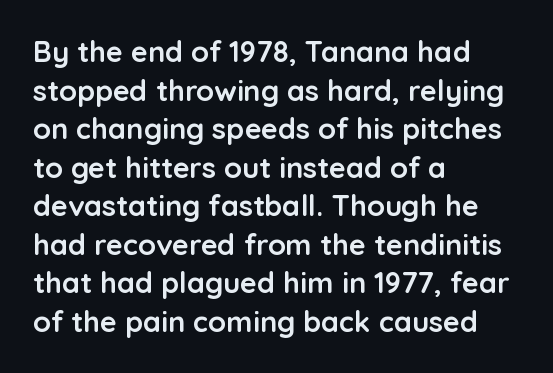
The image shows 29 px semibold sans-serif type, upright; set left-aligned, normal line spacing (1.33x), normal letter spacing, not underlined; low stroke contrast and a medium x-height.
